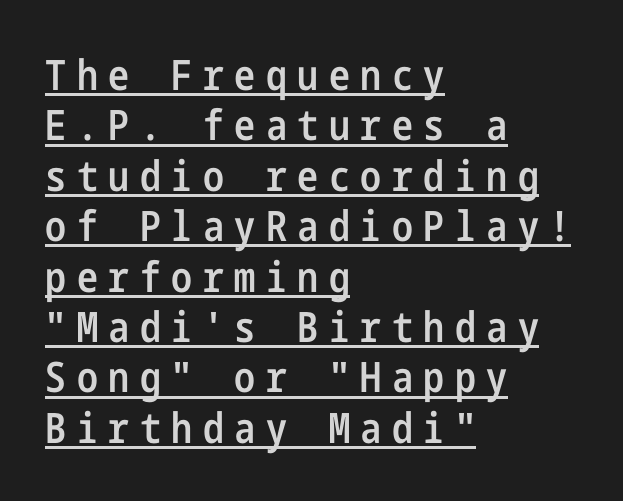
You could only call the tracking loose — the letters float apart. Observe the absence of serifs on each vertical stroke in this sample. Bold? Not quite — semibold, heavier than regular but stopping short. These lines are set flush left with a ragged right edge. The axis of the letterforms is exactly vertical.
